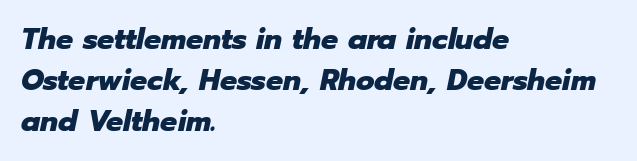
The image shows 30 px heavy type, italic (leaning right); set left-aligned, normal line spacing (1.37x), normal letter spacing, not underlined; low stroke contrast and a medium x-height.
